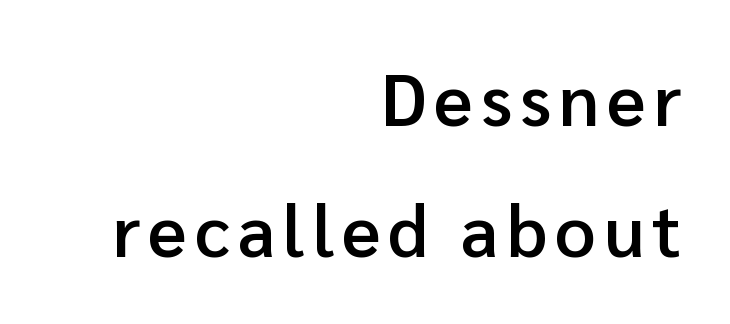
Bare-footed words on every line. The face used here is a semibold: visibly heavier than regular, lighter than bold. Ascenders rise straight up at ninety degrees. Varying glyph widths throughout — classic text-font behaviour.
